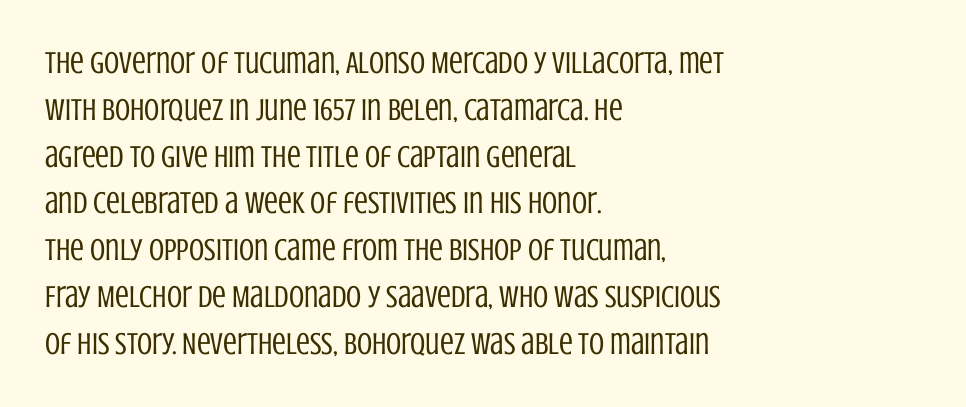
{"serif": "no", "italic": "no", "bold": "no", "weight": "regular", "width": "condensed", "stroke_contrast": "low", "x_height": "large", "monospaced": "no", "underline": "no", "align": "left", "line_spacing": "normal", "line_spacing_ratio": 1.51, "letter_spacing": "normal", "letter_spacing_em": 0.0, "glyph_px": 31}
